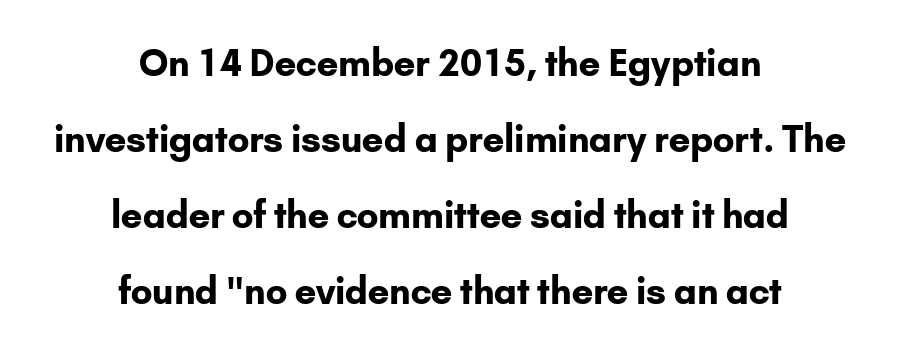
Q: Is the text bold? A: Yes.
Q: Is the text italic (slanted)? A: No, it is upright.
Q: Is the typeface a serif or a sans-serif typeface? A: Sans-serif.
Q: Is the text underlined? A: No.
Q: How is the paragraph aligned? A: Centered.
Q: Is the spacing between letters normal or unusually wide? A: Normal.
Q: Is the spacing between lines tight, normal or loose? A: Loose.
Q: Width (condensed, normal, or wide)? A: Normal.
Q: Stroke contrast? A: Low.
Q: x-height? A: Small.
Q: Monospaced? A: No.
